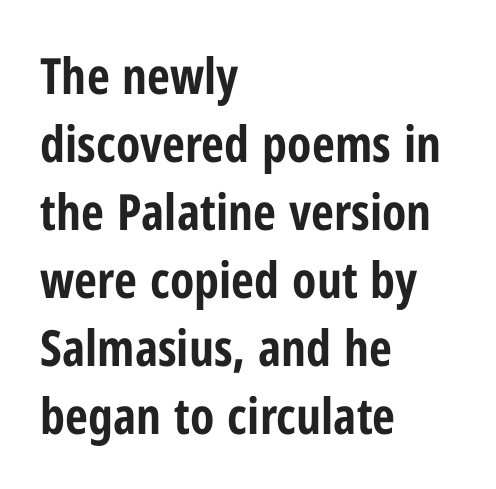
{"serif": "no", "italic": "no", "bold": "yes", "weight": "bold", "width": "condensed", "stroke_contrast": "low", "x_height": "medium", "monospaced": "no", "underline": "no", "align": "left", "line_spacing": "normal", "line_spacing_ratio": 1.36, "letter_spacing": "normal", "letter_spacing_em": 0.0, "glyph_px": 50}
